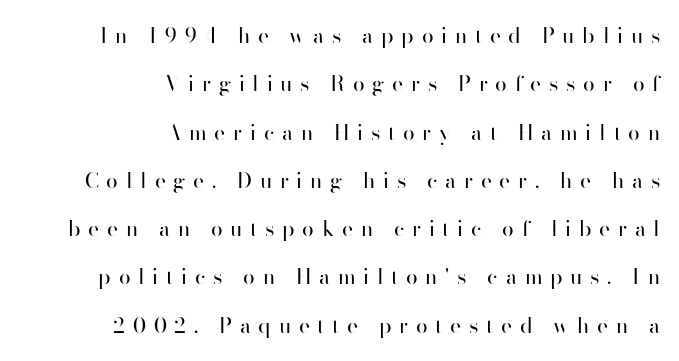
The image shows 21 px text type, upright; set right-aligned, loose line spacing (2.3x), unusually wide letter spacing (+0.37 em), not underlined.
